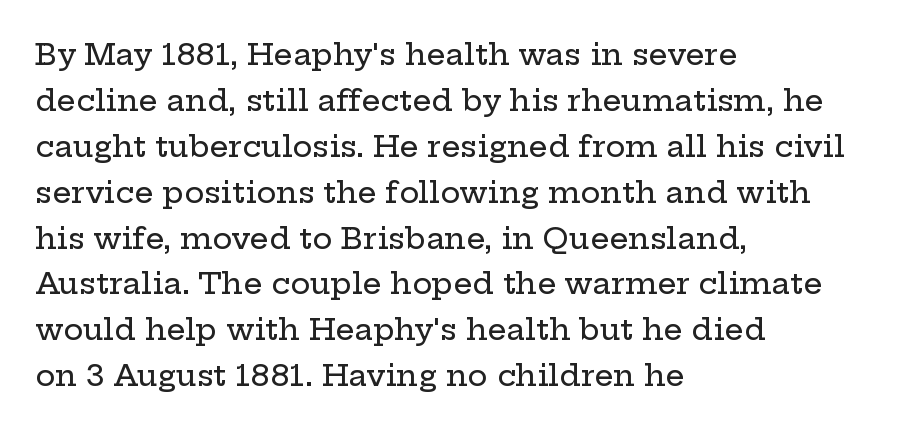
The image shows 30 px wide serif type, upright; set left-aligned, normal line spacing (1.53x), normal letter spacing, not underlined; low stroke contrast and a medium x-height.
